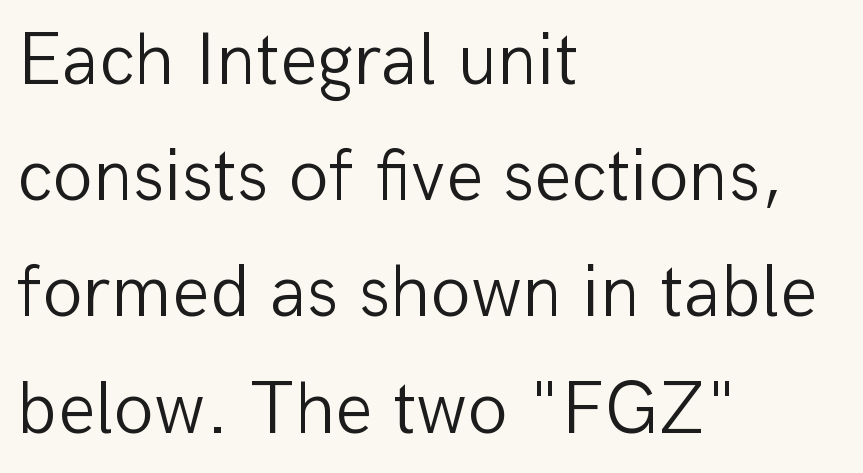
The image shows 74 px light sans-serif type, upright; set left-aligned, normal line spacing (1.57x), normal letter spacing, not underlined; low stroke contrast and a medium x-height.
